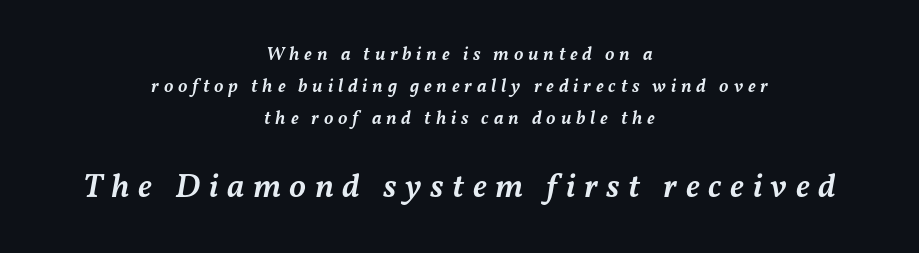
The image shows 34 px semibold type, italic (leaning right); set centered, normal line spacing (1.68x), unusually wide letter spacing (+0.25 em), not underlined; the second (bottom) block is 1.79x larger; medium stroke contrast and a medium x-height.
